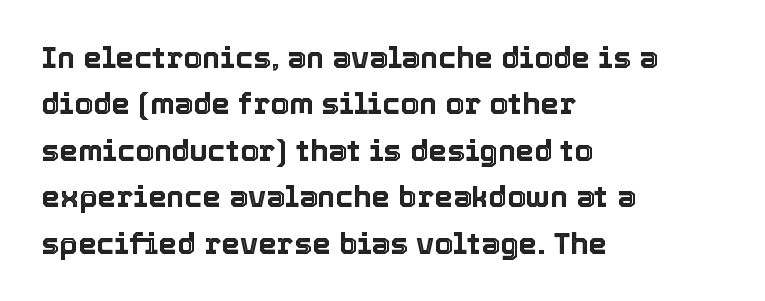
The image shows 30 px text type, upright; set left-aligned, normal line spacing (1.55x), normal letter spacing, not underlined; a medium x-height.
